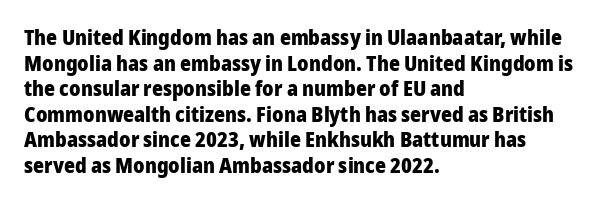
{"italic": "no", "bold": "yes", "underline": "no", "align": "left", "line_spacing_ratio": 1.22, "letter_spacing": "normal", "letter_spacing_em": 0.0, "glyph_px": 21}
